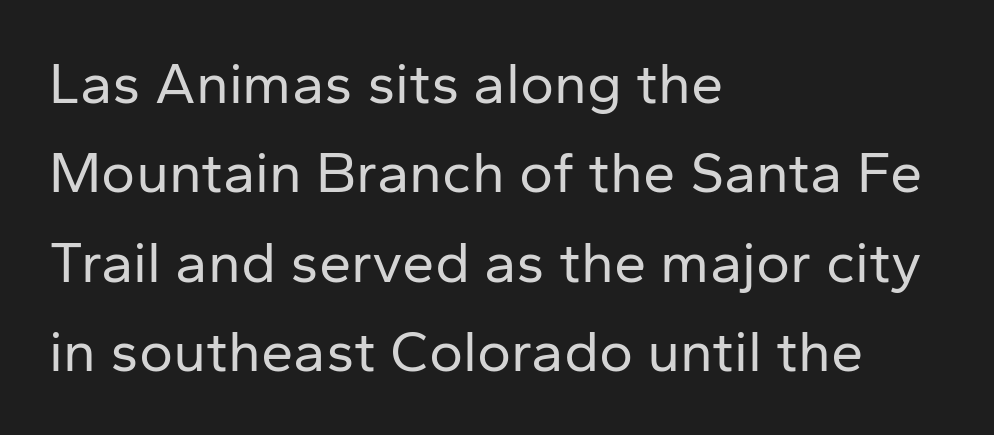
{"serif": "no", "italic": "no", "bold": "no", "weight": "regular", "width": "normal", "stroke_contrast": "low", "x_height": "medium", "monospaced": "no", "underline": "no", "align": "left", "line_spacing": "normal", "line_spacing_ratio": 1.54, "letter_spacing": "normal", "letter_spacing_em": 0.0, "glyph_px": 58}
